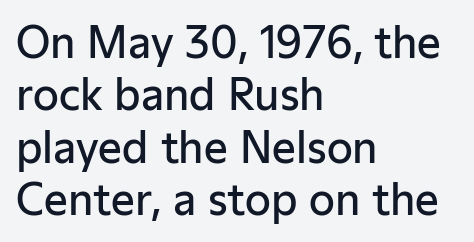
The image shows 42 px semibold sans-serif type, upright; set left-aligned, normal line spacing (1.25x), normal letter spacing, not underlined; low stroke contrast and a medium x-height.
